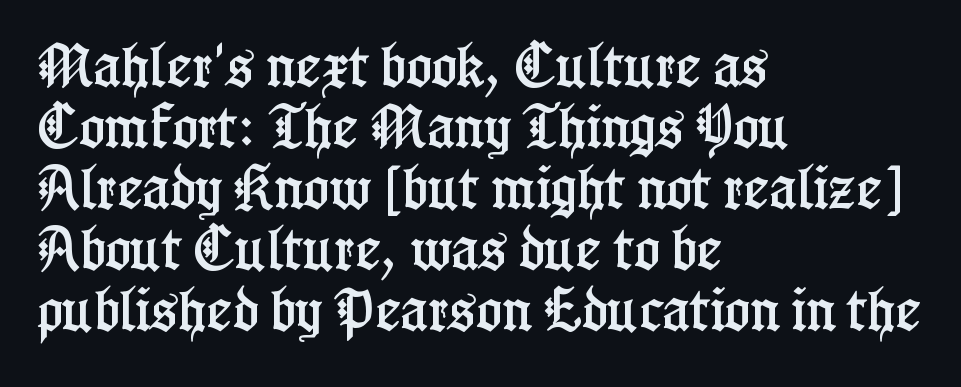
{"serif": "yes", "italic": "no", "width": "condensed", "stroke_contrast": "low", "x_height": "medium", "monospaced": "no", "underline": "no", "align": "left", "line_spacing": "normal", "line_spacing_ratio": 1.27, "letter_spacing": "normal", "letter_spacing_em": 0.0, "glyph_px": 48}
